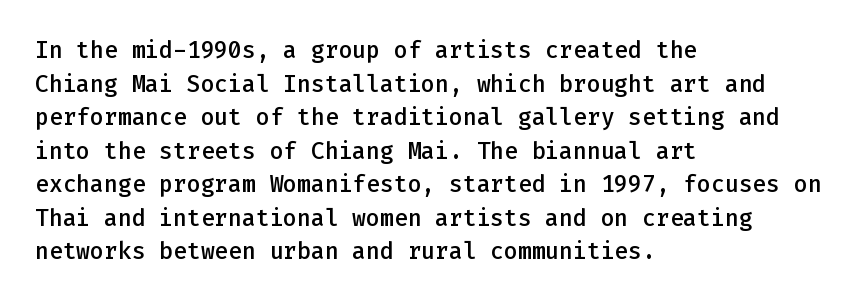
{"italic": "no", "bold": "semi", "underline": "no", "align": "left", "line_spacing": "normal", "line_spacing_ratio": 1.46, "letter_spacing": "normal", "letter_spacing_em": 0.0, "glyph_px": 23}
